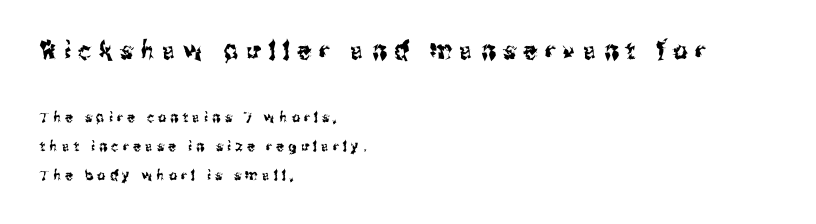
Q: Is the text italic (slanted)? A: No, it is upright.
Q: Is the text underlined? A: No.
Q: How is the paragraph aligned? A: Left-aligned.
Q: Is the spacing between letters normal or unusually wide? A: Unusually wide.
Q: Is the spacing between lines tight, normal or loose? A: Loose.
Q: Which block of text is set in a larger size, the first (top) or the second (bottom)? A: The first (top) one.
